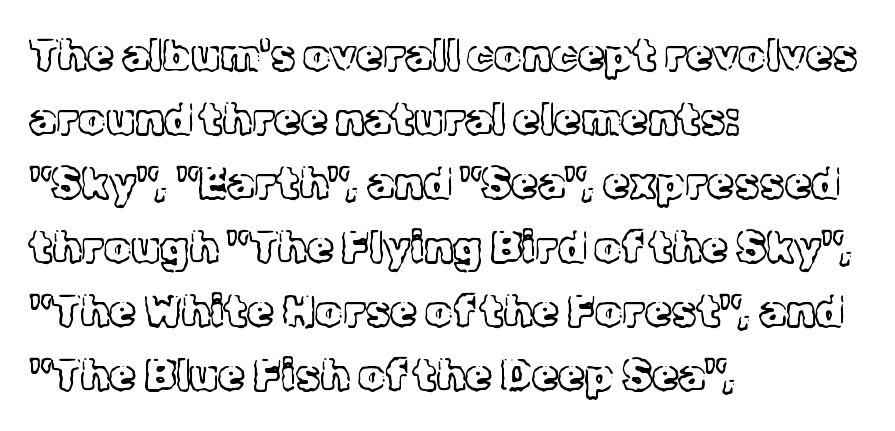
The image shows 43 px light serif type, upright; set left-aligned, normal line spacing (1.49x), normal letter spacing, not underlined; a medium x-height.
